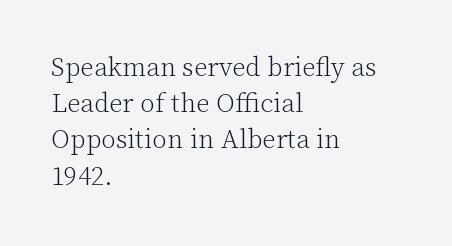
Q: Is the text bold? A: No.
Q: Is the text italic (slanted)? A: No, it is upright.
Q: Is the text underlined? A: No.
Q: How is the paragraph aligned? A: Left-aligned.
Q: Is the spacing between letters normal or unusually wide? A: Normal.
Q: Is the spacing between lines tight, normal or loose? A: Normal.
